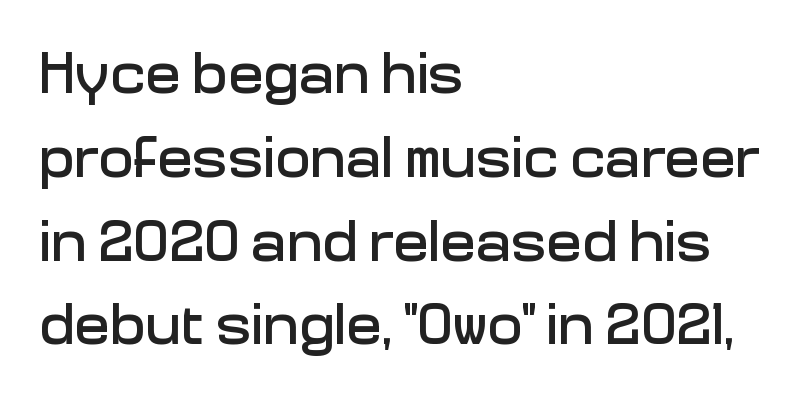
Q: Is the text italic (slanted)? A: No, it is upright.
Q: Is the typeface a serif or a sans-serif typeface? A: Sans-serif.
Q: Is the text underlined? A: No.
Q: How is the paragraph aligned? A: Left-aligned.
Q: Is the spacing between letters normal or unusually wide? A: Normal.
Q: Is the spacing between lines tight, normal or loose? A: Normal.
Q: Width (condensed, normal, or wide)? A: Normal.
Q: Stroke contrast? A: Low.
Q: x-height? A: Medium.
Q: Monospaced? A: No.
